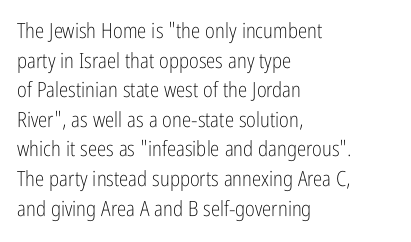
Quick note: underline off. Do the letters lean? They stand straight. The text block is weighted toward the left margin, trailing off unevenly rightward. This rendering leaves character spacing at its baseline value. Vertical spacing — default.
